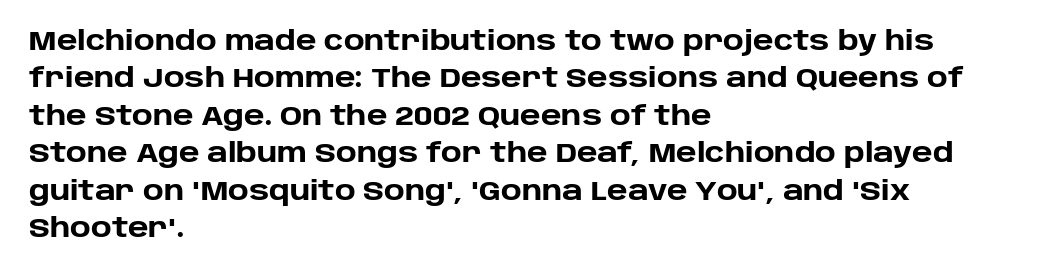
The image shows 26 px bold type, upright; set left-aligned, normal line spacing (1.44x), normal letter spacing, not underlined.
